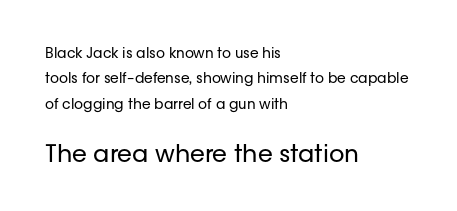
Descender tails drop into unmarked territory. Between one letter and the next there's only the usual sliver of space. The face used here appears at its bigger size in the lower chunk. Every character sits straight up, as roman type does.
